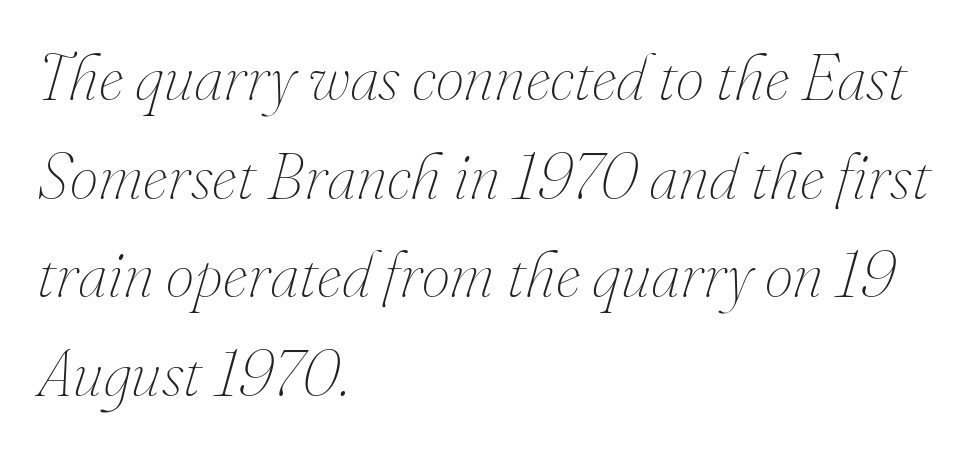
The image shows 64 px thin type, italic (leaning right); set left-aligned, normal line spacing (1.54x), normal letter spacing, not underlined; medium stroke contrast and a small x-height.
